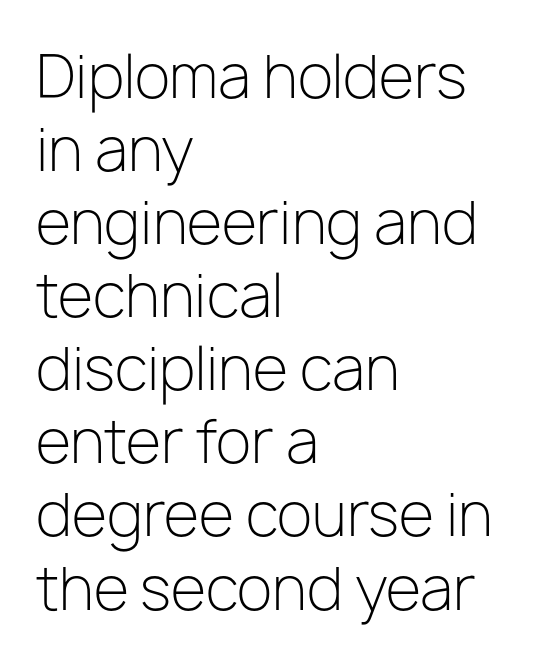
{"serif": "no", "italic": "no", "bold": "no", "weight": "light", "width": "normal", "stroke_contrast": "low", "x_height": "medium", "monospaced": "no", "underline": "no", "align": "left", "line_spacing": "normal", "line_spacing_ratio": 1.26, "letter_spacing": "normal", "letter_spacing_em": 0.0, "glyph_px": 58}
